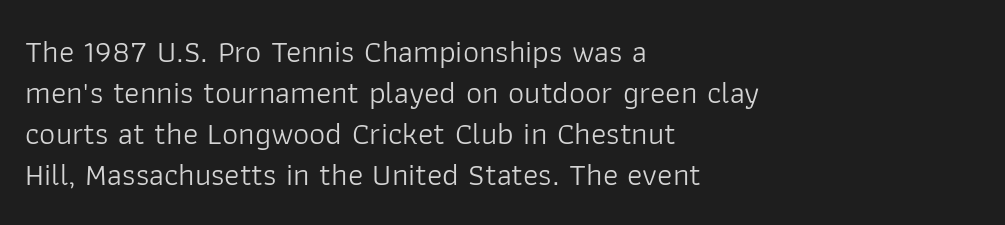
{"serif": "no", "italic": "no", "bold": "no", "weight": "light", "width": "normal", "stroke_contrast": "low", "x_height": "medium", "monospaced": "no", "underline": "no", "align": "left", "line_spacing": "normal", "line_spacing_ratio": 1.28, "letter_spacing": "normal", "letter_spacing_em": 0.0, "glyph_px": 32}
